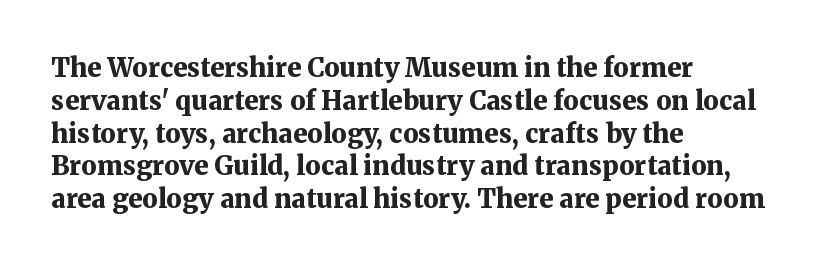
Reading down the column, the eye jumps a familiar distance to each next line. The passage shown is not underscored anywhere. Its strokes are broad and dark, the hallmark of bold type. Quick note: not italic, upright. Observe the ordinary spacing: letters are neighbours, not strangers. Line beginnings align vertically; line endings do not.
